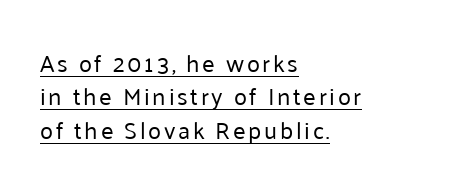
Like a heading marked for emphasis, these lines bear an underscore. Horizontal alignment here is leftward, the default for most running prose. The weight would be labelled regular, book, light, or lighter still. The specimen reads as upright at a glance. Interline gaps are of average width in this sample.
